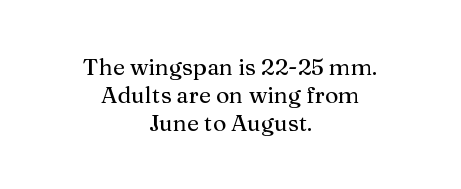
The image shows 23 px text type, upright; set centered, line spacing 1.21x, normal letter spacing, not underlined.
